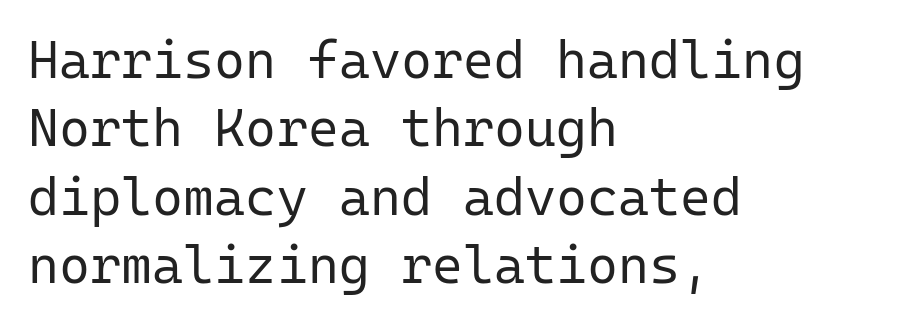
{"serif": "no", "italic": "no", "bold": "no", "weight": "regular", "width": "normal", "stroke_contrast": "low", "x_height": "medium", "monospaced": "yes", "underline": "no", "align": "left", "line_spacing": "normal", "line_spacing_ratio": 1.29, "letter_spacing": "normal", "letter_spacing_em": 0.0, "glyph_px": 53}
